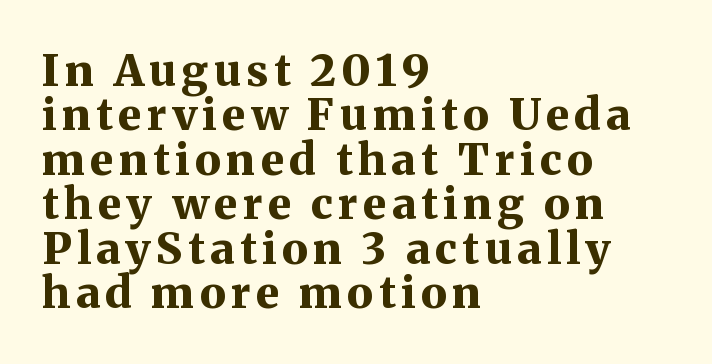
The image shows 44 px bold serif type, upright; set left-aligned, tight line spacing (1.01x), not underlined; medium stroke contrast and a medium x-height.
